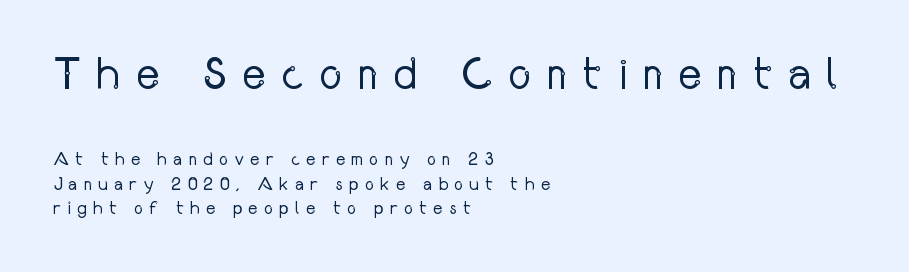
The type family on display is of the sans-serif kind. The block sitting higher on the canvas is the one with enlarged characters. The text block is weighted toward the left margin, trailing off unevenly rightward. Tall strokes in this sample are plumb rather than angled. You could only call the tracking loose — the letters float apart.
